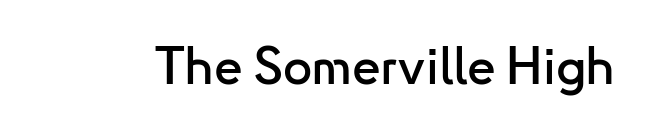
{"serif": "no", "italic": "no", "width": "normal", "stroke_contrast": "low", "x_height": "small", "monospaced": "no", "underline": "no", "letter_spacing": "normal", "letter_spacing_em": 0.0, "glyph_px": 51}
